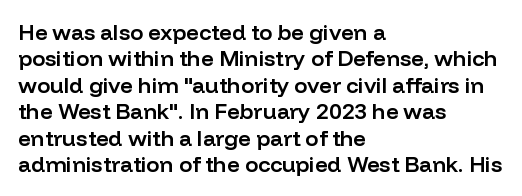
{"italic": "no", "bold": "semi", "underline": "no", "align": "left", "line_spacing_ratio": 1.2, "letter_spacing": "normal", "letter_spacing_em": 0.0, "glyph_px": 22}
